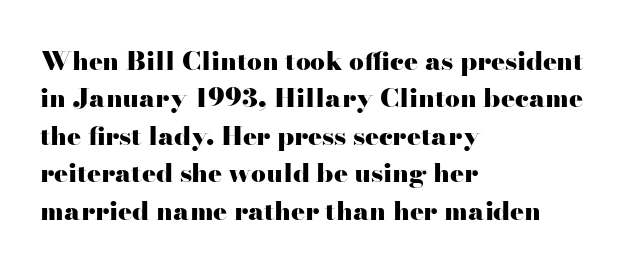
When letters stand straight like this, we call the style roman or upright. A clean baseline with only descenders dipping below it. Horizontally, the lines are justified to the leading edge only. Is there much room between lines? A standard amount, neither cramped nor airy.
